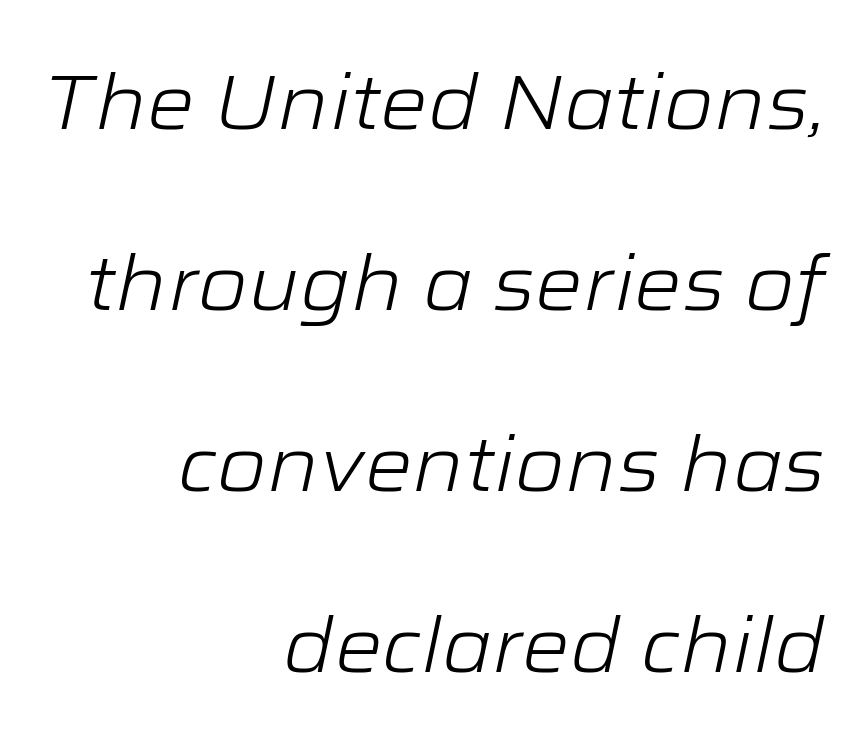
You could not count columns in this text — the font is proportionally spaced. Any mark beneath the type? The region is blank. The characters are drawn with everyday or finer stroke widths. The whole block is typeset with a tilt. Whoever set this chose breathing room over compactness in the vertical rhythm. The rendering anchors every line to the right-hand side.
